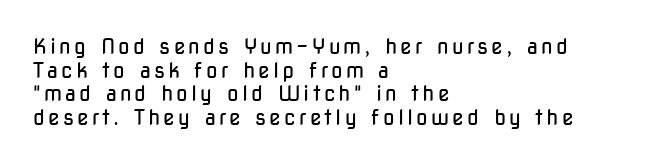
The image shows 21 px text type, upright; set left-aligned, tight line spacing (1.12x), not underlined.
